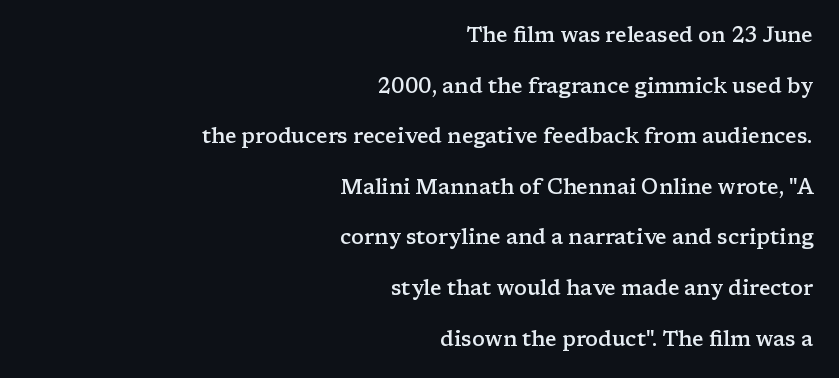
Q: Is the text bold? A: Semi-bold.
Q: Is the text italic (slanted)? A: No, it is upright.
Q: Is the text underlined? A: No.
Q: How is the paragraph aligned? A: Right-aligned.
Q: Is the spacing between letters normal or unusually wide? A: Normal.
Q: Is the spacing between lines tight, normal or loose? A: Loose.
